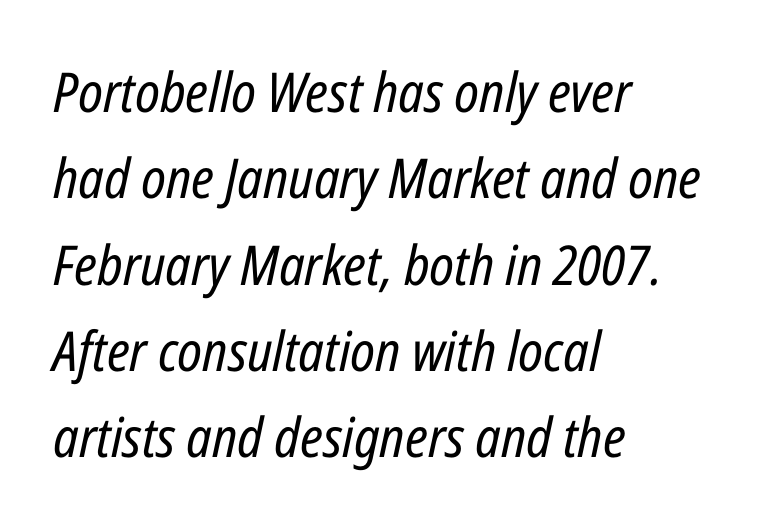
Proportional: the letters do not fall into vertical columns. Honestly, the letter spacing is just normal — you wouldn't notice it. Interline gaps are of average width in this sample. Each row of text sits above clean, open space. Observe the lean: these are italic letterforms.
